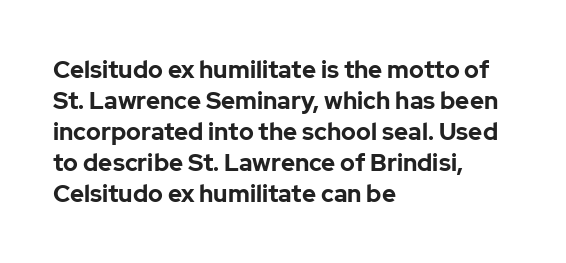
{"italic": "no", "bold": "yes", "underline": "no", "align": "left", "line_spacing": "normal", "line_spacing_ratio": 1.29, "letter_spacing": "normal", "letter_spacing_em": 0.0, "glyph_px": 24}
